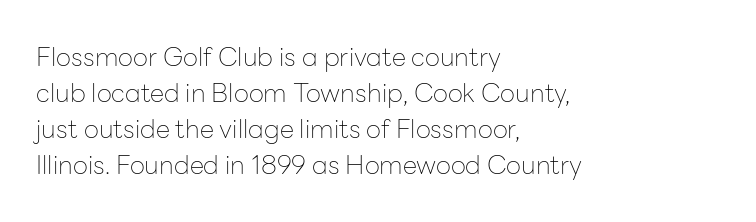
Q: Is the text bold? A: No.
Q: Is the text italic (slanted)? A: No, it is upright.
Q: Is the text underlined? A: No.
Q: How is the paragraph aligned? A: Left-aligned.
Q: Is the spacing between letters normal or unusually wide? A: Normal.
Q: Is the spacing between lines tight, normal or loose? A: Normal.
